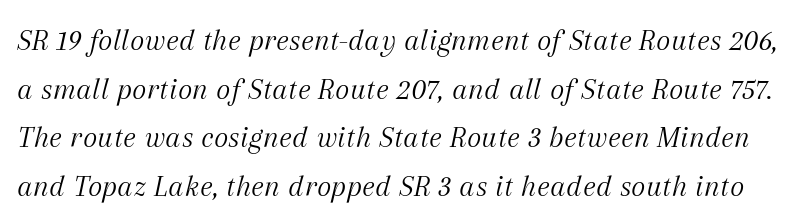
Q: Is the text bold? A: No.
Q: Is the text italic (slanted)? A: Yes, it leans right by about 12 degrees.
Q: Is the typeface a serif or a sans-serif typeface? A: Serif.
Q: Is the text underlined? A: No.
Q: Is the spacing between letters normal or unusually wide? A: Normal.
Q: Is the spacing between lines tight, normal or loose? A: Normal.
Q: Width (condensed, normal, or wide)? A: Normal.
Q: Stroke contrast? A: Medium.
Q: x-height? A: Medium.
Q: Monospaced? A: No.
